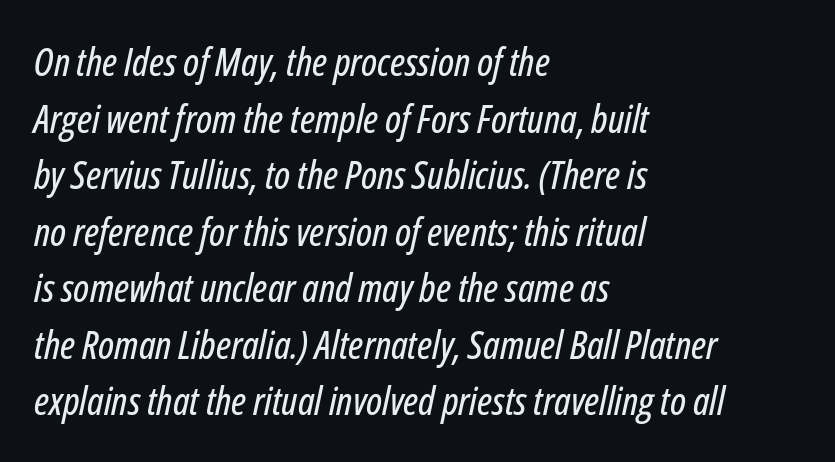
The image shows 39 px condensed type, italic (leaning right); set left-aligned, normal line spacing (1.45x), normal letter spacing, not underlined; low stroke contrast and a medium x-height.
